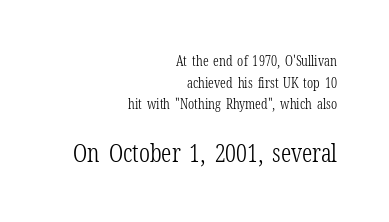
The image shows 25 px text type, upright; set right-aligned, normal line spacing (1.54x), normal letter spacing, not underlined; the second (bottom) block is 1.79x larger.
